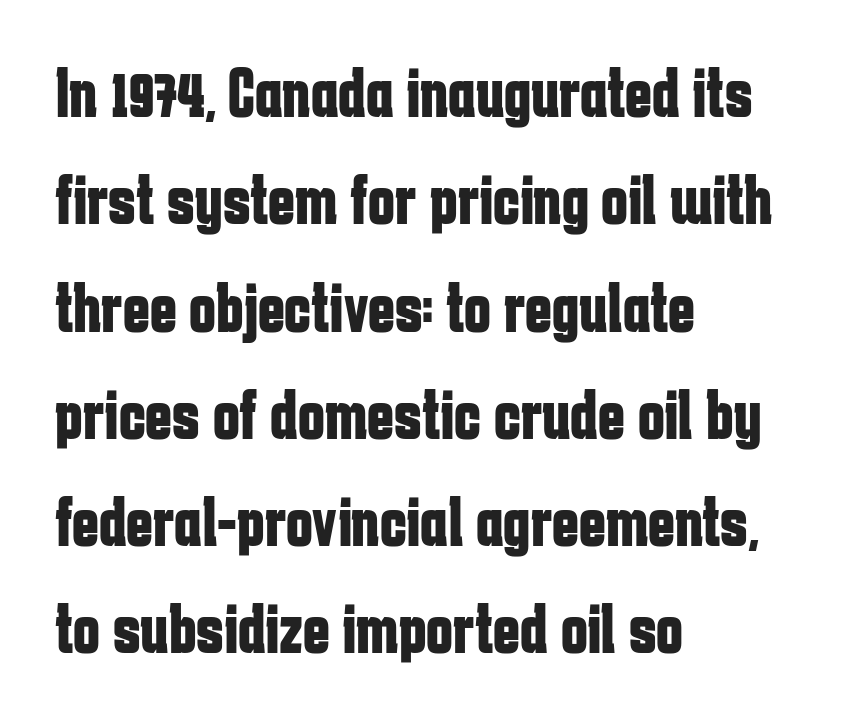
Thick stems and heavy bowls — unmistakably bold. There is no visible air inserted between adjacent glyphs. I'd call this a sans setting — the letters go barefoot. These lines stack with their left ends in a neat column. Does the leading feel generous? No, just average. Unmarked baselines from the first word to the last.
